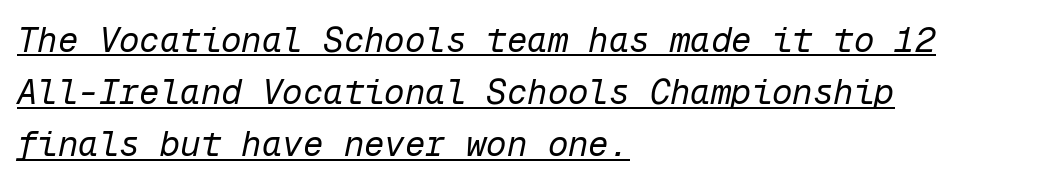
Q: Is the text bold? A: No.
Q: Is the text italic (slanted)? A: Yes, it leans right by about 12 degrees.
Q: Is the text underlined? A: Yes.
Q: How is the paragraph aligned? A: Left-aligned.
Q: Is the spacing between letters normal or unusually wide? A: Normal.
Q: Is the spacing between lines tight, normal or loose? A: Normal.
Q: Width (condensed, normal, or wide)? A: Normal.
Q: Stroke contrast? A: Low.
Q: x-height? A: Medium.
Q: Monospaced? A: Yes.
